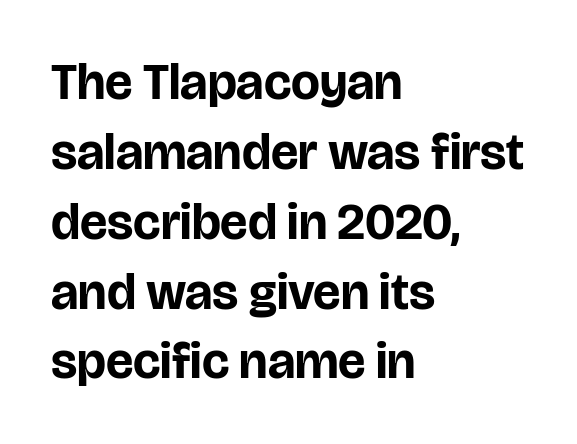
Spacing between characters is what you'd get straight out of the box. Typesetter's note: full bold, strokes at maximum text heaviness. The axis of the letterforms is exactly vertical. Looks like regular typesetting: each glyph gets only the width it needs. If you measured baseline to baseline, you'd find a middling distance.
